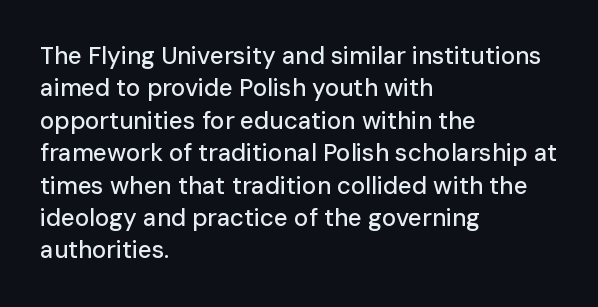
Q: Is the text italic (slanted)? A: No, it is upright.
Q: Is the text underlined? A: No.
Q: How is the paragraph aligned? A: Left-aligned.
Q: Is the spacing between letters normal or unusually wide? A: Normal.
Q: Is the spacing between lines tight, normal or loose? A: Normal.
